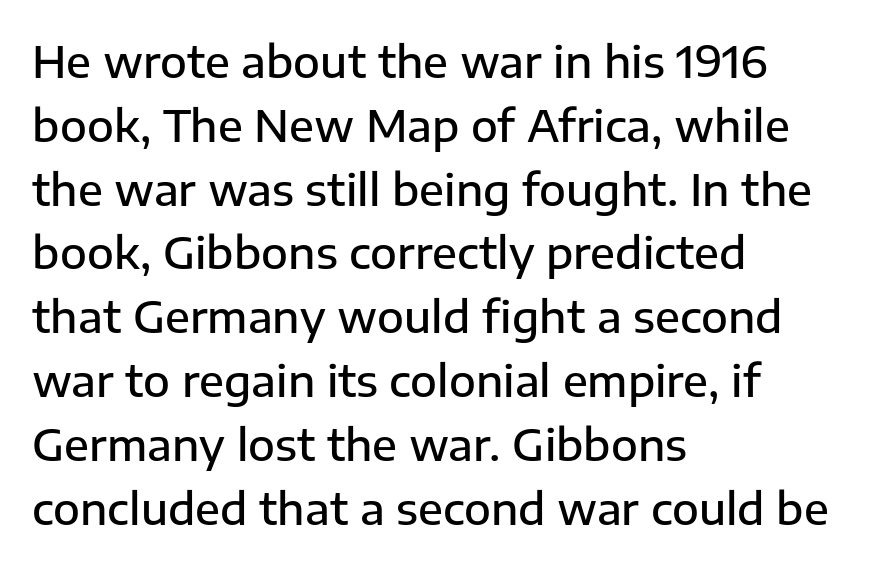
{"serif": "no", "italic": "no", "bold": "semi", "weight": "semibold", "width": "normal", "stroke_contrast": "low", "x_height": "medium", "monospaced": "no", "underline": "no", "align": "left", "line_spacing": "normal", "line_spacing_ratio": 1.45, "letter_spacing": "normal", "letter_spacing_em": 0.0, "glyph_px": 44}
